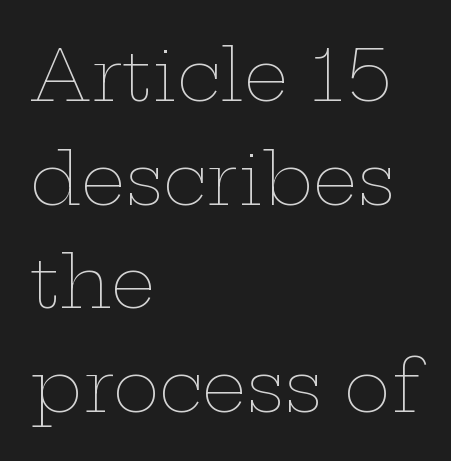
{"italic": "no", "bold": "no", "weight": "thin", "width": "wide", "stroke_contrast": "low", "x_height": "medium", "monospaced": "no", "underline": "no", "align": "left", "line_spacing": "normal", "line_spacing_ratio": 1.46, "letter_spacing": "normal", "letter_spacing_em": 0.0, "glyph_px": 71}
